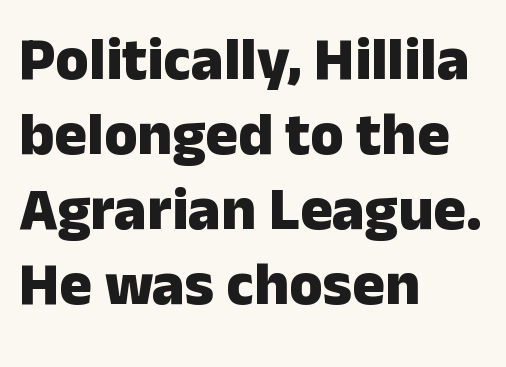
Every stem runs plumb, perpendicular to the baseline. The foot of each line stays bare and open. The lines in this sample share a left origin and differ only in where they stop. The characters look thick and weighty, a clear bold.
